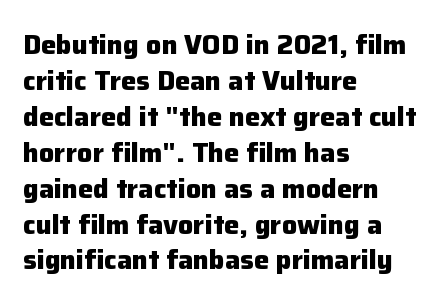
The image shows 27 px bold type, upright; set left-aligned, normal line spacing (1.33x), normal letter spacing, not underlined.
